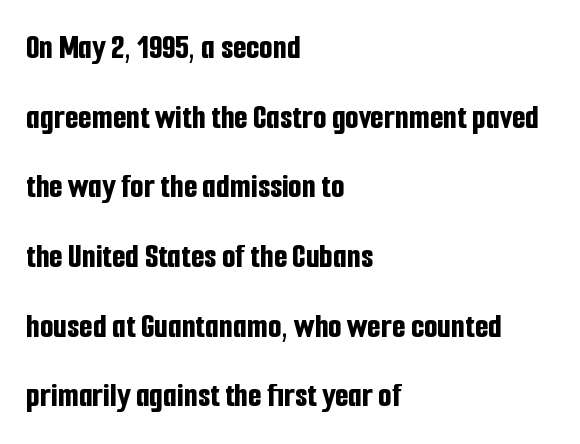
The lettering stays uniformly vertical, giving the passage a roman look. The glyphs have the mass of a bold cut. The specimen omits any rule beneath the text block's lines. Looks like regular typesetting: each glyph gets only the width it needs. The typeface chosen for these lines omits serifs. Short note: letters normally spaced.
